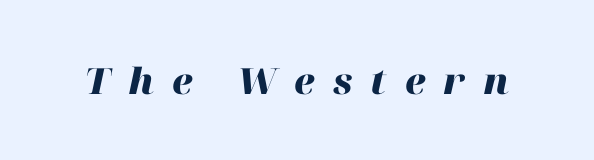
{"italic": "yes", "lean": "right", "slant_degrees": 12, "bold": "yes", "weight": "heavy", "width": "normal", "stroke_contrast": "high", "x_height": "medium", "monospaced": "no", "underline": "no", "letter_spacing": "wide", "letter_spacing_em": 0.5, "glyph_px": 36}
